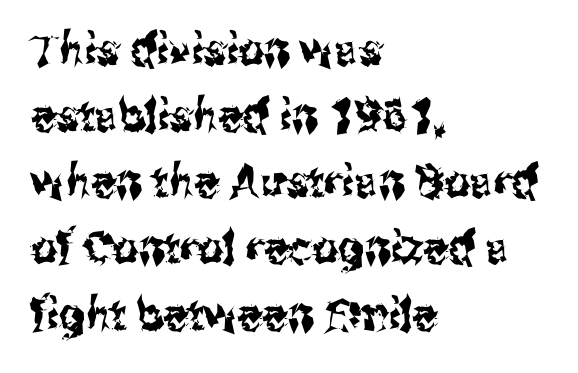
Q: Is the text italic (slanted)? A: No, it is upright.
Q: Is the typeface a serif or a sans-serif typeface? A: Sans-serif.
Q: Is the text underlined? A: No.
Q: How is the paragraph aligned? A: Left-aligned.
Q: Is the spacing between letters normal or unusually wide? A: Normal.
Q: Is the spacing between lines tight, normal or loose? A: Normal.
Q: Width (condensed, normal, or wide)? A: Condensed.
Q: Stroke contrast? A: Medium.
Q: x-height? A: Medium.
Q: Monospaced? A: No.
